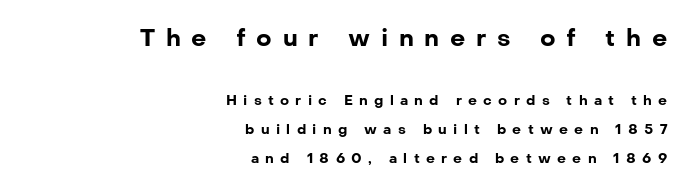
Q: Is the text bold? A: Yes.
Q: Is the text italic (slanted)? A: No, it is upright.
Q: Is the text underlined? A: No.
Q: How is the paragraph aligned? A: Right-aligned.
Q: Is the spacing between letters normal or unusually wide? A: Unusually wide.
Q: Is the spacing between lines tight, normal or loose? A: Loose.
Q: Which block of text is set in a larger size, the first (top) or the second (bottom)? A: The first (top) one.
